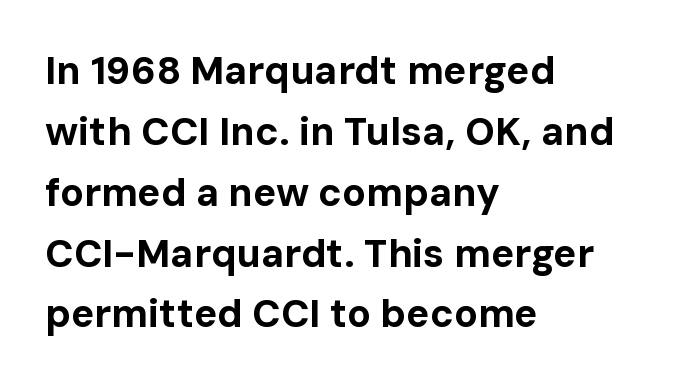
The rendering uses a bold face; every stroke is thick and dark. Proportional: the letters do not fall into vertical columns. The leading is moderate, giving the passage an even texture. No extra tracking has been applied to these lines. Stroke terminals: plain, sans-serif. A bare baseline throughout the passage.
